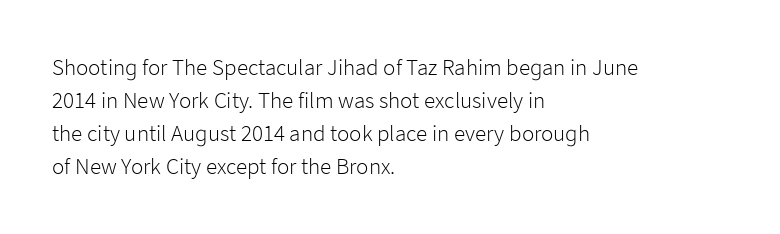
{"italic": "no", "bold": "no", "underline": "no", "align": "left", "line_spacing": "normal", "line_spacing_ratio": 1.44, "letter_spacing": "normal", "letter_spacing_em": 0.0, "glyph_px": 23}
